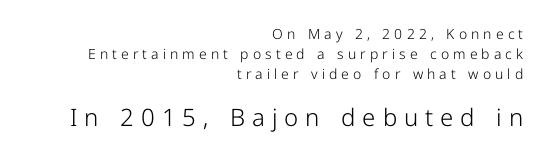
Q: Is the text bold? A: No.
Q: Is the text italic (slanted)? A: No, it is upright.
Q: Is the text underlined? A: No.
Q: How is the paragraph aligned? A: Right-aligned.
Q: Is the spacing between letters normal or unusually wide? A: Unusually wide.
Q: Is the spacing between lines tight, normal or loose? A: Normal.
Q: Which block of text is set in a larger size, the first (top) or the second (bottom)? A: The second (bottom) one.
